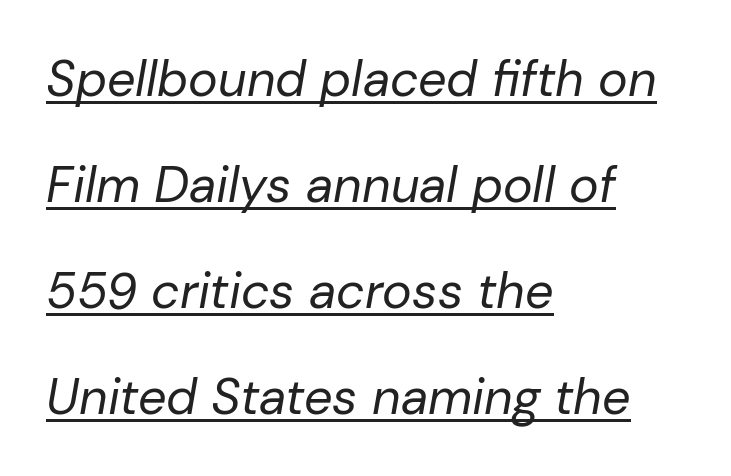
Q: Is the text bold? A: No.
Q: Is the text italic (slanted)? A: Yes, it leans right by about 10 degrees.
Q: Is the text underlined? A: Yes.
Q: How is the paragraph aligned? A: Left-aligned.
Q: Is the spacing between letters normal or unusually wide? A: Normal.
Q: Is the spacing between lines tight, normal or loose? A: Loose.
Q: Width (condensed, normal, or wide)? A: Normal.
Q: Stroke contrast? A: Low.
Q: x-height? A: Medium.
Q: Monospaced? A: No.
